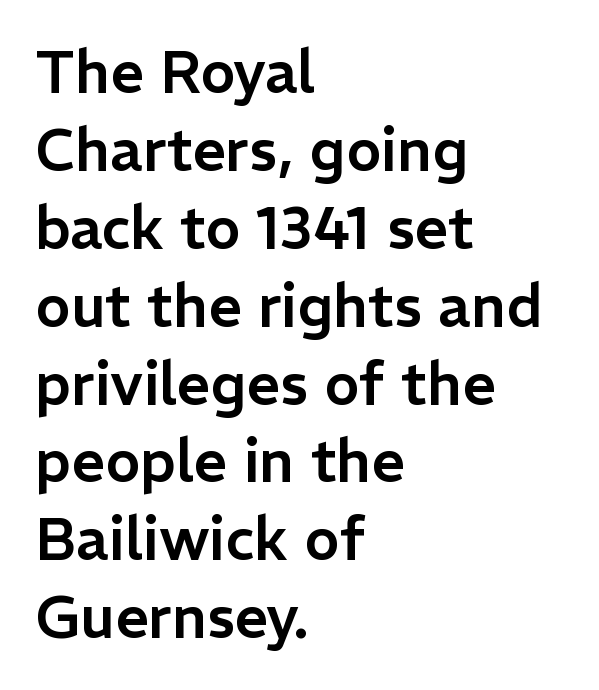
Q: Is the text italic (slanted)? A: No, it is upright.
Q: Is the typeface a serif or a sans-serif typeface? A: Sans-serif.
Q: Is the text underlined? A: No.
Q: How is the paragraph aligned? A: Left-aligned.
Q: Is the spacing between letters normal or unusually wide? A: Normal.
Q: Is the spacing between lines tight, normal or loose? A: Normal.
Q: Width (condensed, normal, or wide)? A: Normal.
Q: Stroke contrast? A: Low.
Q: x-height? A: Medium.
Q: Monospaced? A: No.
